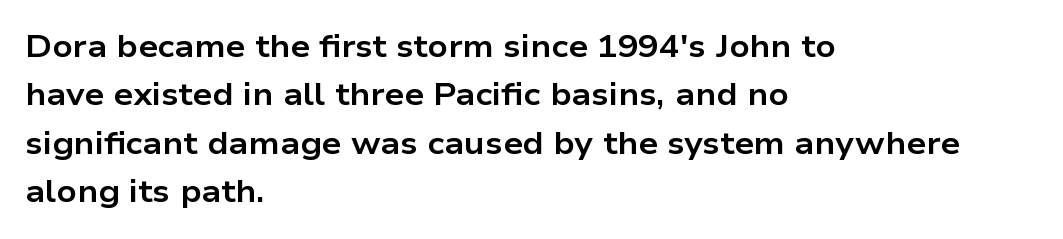
{"serif": "no", "italic": "no", "bold": "yes", "weight": "bold", "width": "wide", "stroke_contrast": "low", "x_height": "medium", "monospaced": "no", "underline": "no", "align": "left", "line_spacing": "normal", "line_spacing_ratio": 1.56, "letter_spacing": "normal", "letter_spacing_em": 0.0, "glyph_px": 31}
